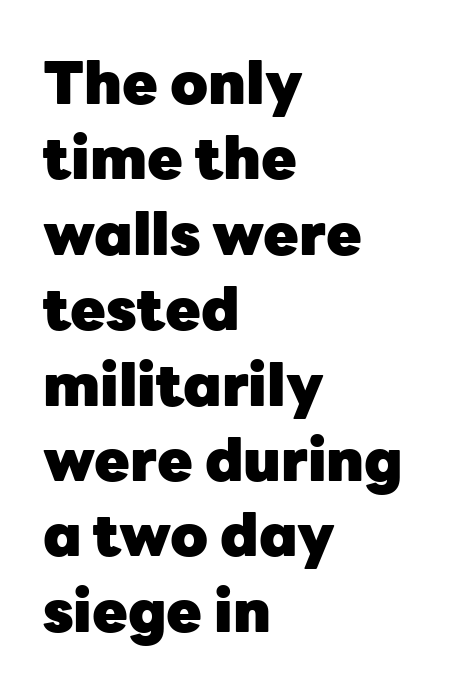
The image shows 58 px heavy sans-serif type, upright; set left-aligned, normal line spacing (1.3x), normal letter spacing, not underlined; low stroke contrast and a medium x-height.
